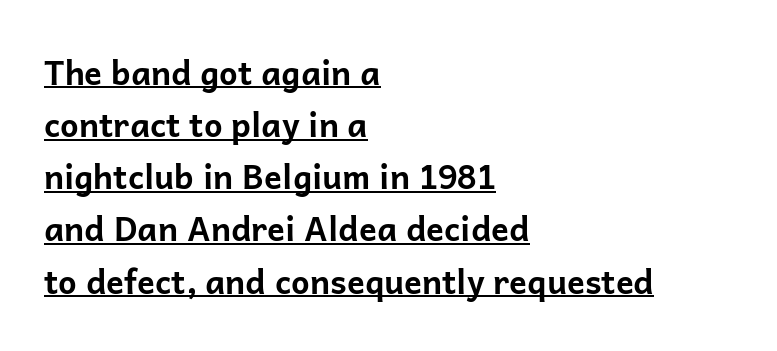
The image shows 33 px bold sans-serif type, upright; set left-aligned, normal line spacing (1.58x), normal letter spacing, underlined; low stroke contrast and a medium x-height.
